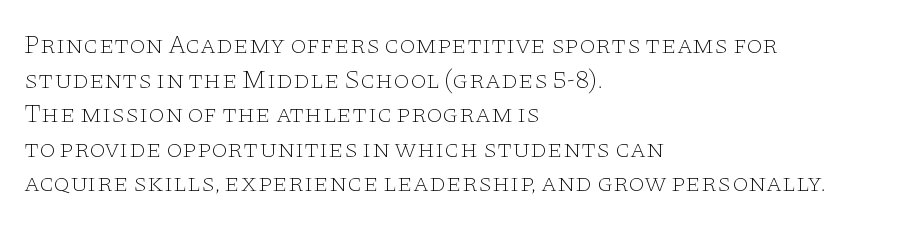
Q: Is the text bold? A: No.
Q: Is the text italic (slanted)? A: No, it is upright.
Q: Is the text underlined? A: No.
Q: How is the paragraph aligned? A: Left-aligned.
Q: Is the spacing between letters normal or unusually wide? A: Normal.
Q: Is the spacing between lines tight, normal or loose? A: Normal.
